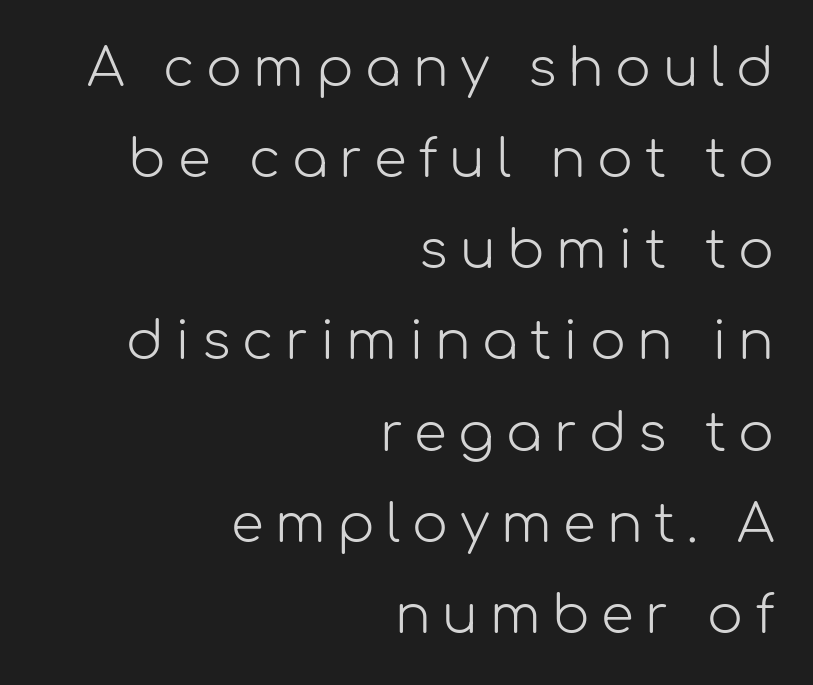
{"serif": "no", "italic": "no", "bold": "no", "weight": "light", "width": "normal", "stroke_contrast": "low", "x_height": "medium", "monospaced": "no", "underline": "no", "align": "right", "line_spacing_ratio": 1.72, "letter_spacing": "wide", "letter_spacing_em": 0.22, "glyph_px": 53}
